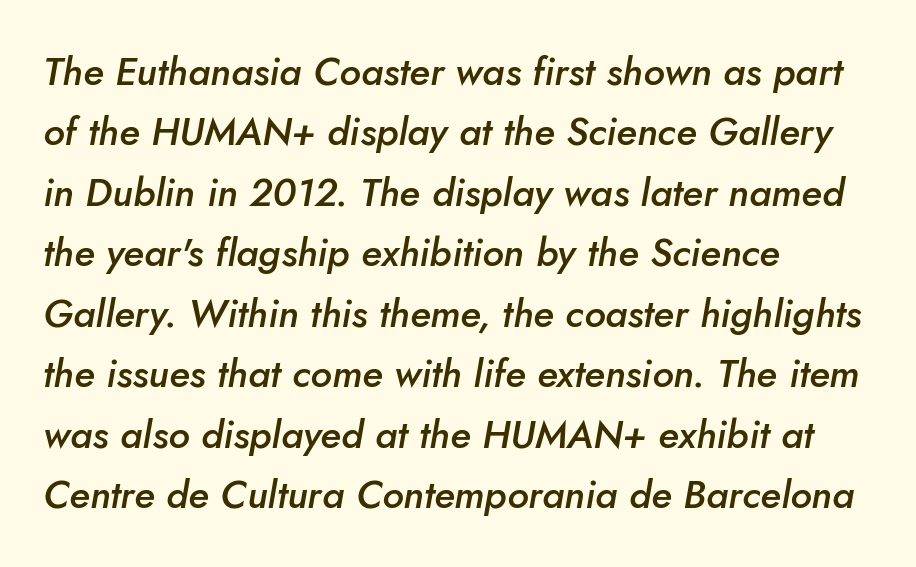
If you measured baseline to baseline, you'd find a middling distance. Does extra space separate the letters? No, they use regular spacing. Caption: semibold face, moderately heavy strokes. This sample uses an oblique cut, with every glyph tilted off the vertical.
